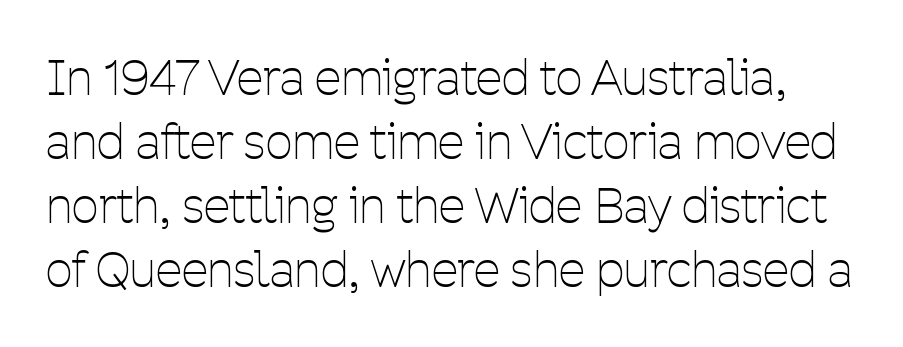
Here the glyphs are tracked normally, forming tight word shapes. Normally led — the rows are evenly, conventionally spaced. Style check: upright. In terms of letterform style, serifs are entirely absent. Note the varied advance widths — an 'i' is clearly narrower than an 'm'.
